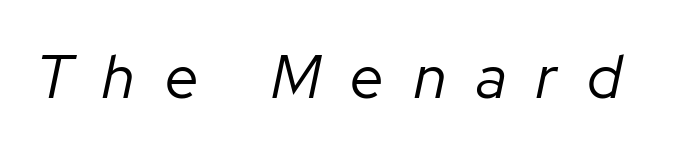
{"italic": "yes", "lean": "right", "slant_degrees": 12, "bold": "no", "weight": "regular", "width": "normal", "stroke_contrast": "low", "x_height": "medium", "monospaced": "no", "underline": "no", "letter_spacing": "wide", "letter_spacing_em": 0.5, "glyph_px": 60}
